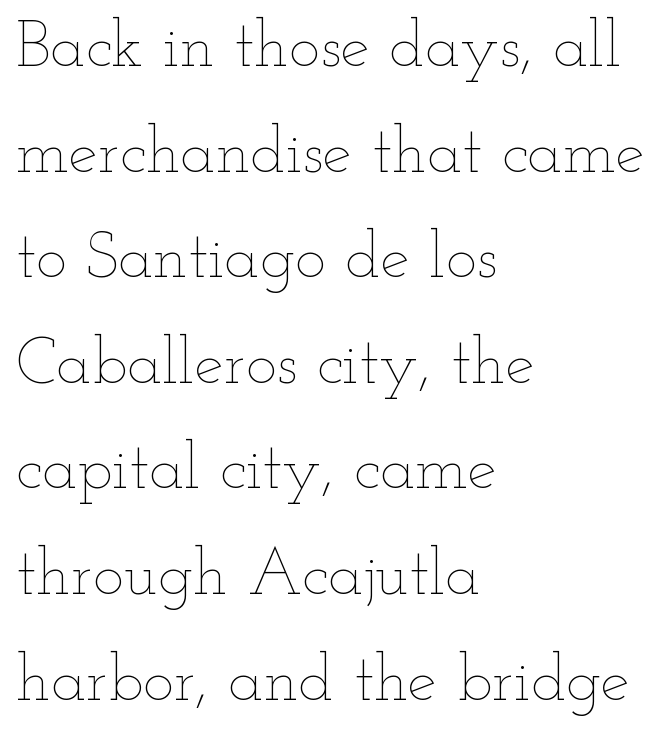
The image shows 66 px thin, wide type, upright; set left-aligned, normal line spacing (1.6x), normal letter spacing, not underlined; low stroke contrast and a small x-height.
